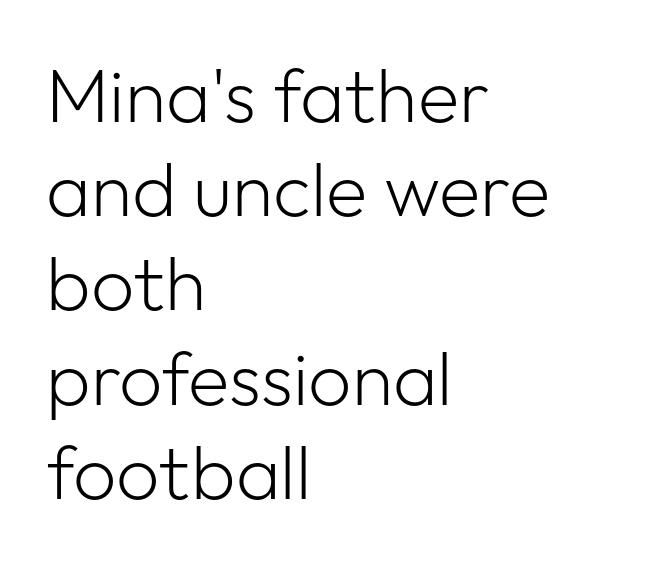
The image shows 76 px light sans-serif type, upright; set left-aligned, line spacing 1.24x, normal letter spacing, not underlined; low stroke contrast and a medium x-height.
